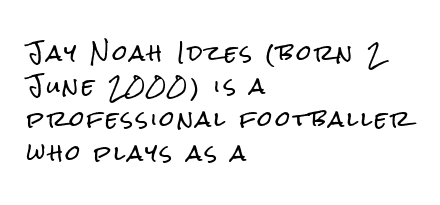
{"italic": "no", "underline": "no", "align": "left", "line_spacing": "normal", "line_spacing_ratio": 1.58, "glyph_px": 21}
